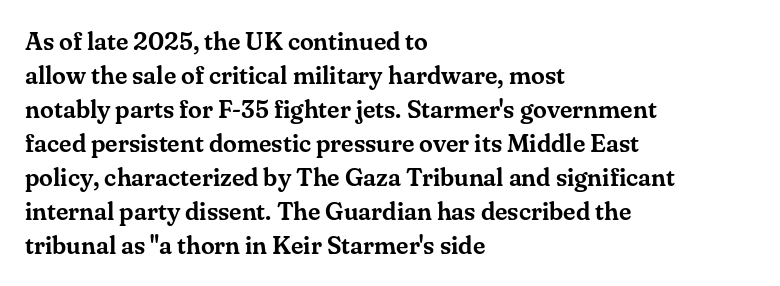
These lines were composed using upright roman letters. Line beginnings align vertically; line endings do not. Quick note: underline off. Nobody touched the tracking dial on this one. Leading matches the norm, producing a regular column.
